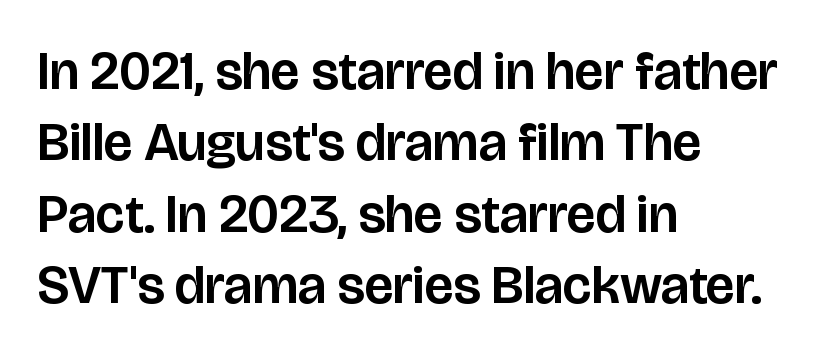
The image shows 54 px sans-serif type, upright; set left-aligned, normal line spacing (1.32x), normal letter spacing, not underlined; low stroke contrast and a large x-height.
